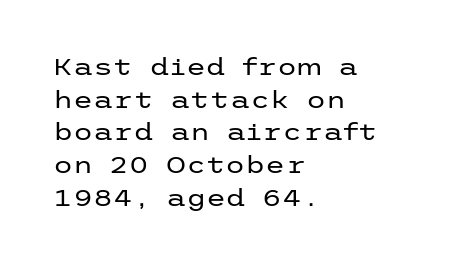
{"italic": "no", "bold": "no", "underline": "no", "align": "left", "line_spacing": "normal", "line_spacing_ratio": 1.42, "letter_spacing": "normal", "letter_spacing_em": 0.0, "glyph_px": 23}
